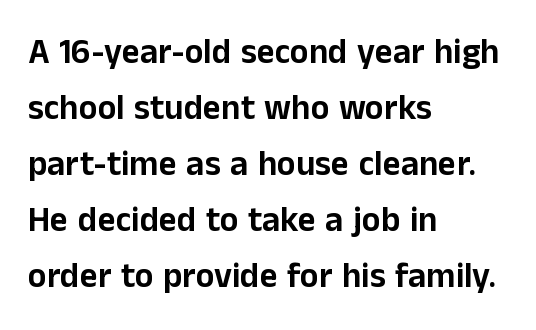
{"serif": "no", "italic": "no", "width": "normal", "stroke_contrast": "low", "x_height": "medium", "monospaced": "no", "underline": "no", "align": "left", "line_spacing": "normal", "line_spacing_ratio": 1.6, "letter_spacing": "normal", "letter_spacing_em": 0.0, "glyph_px": 35}
